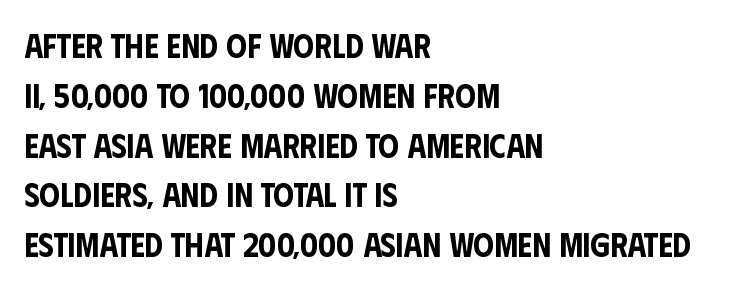
Q: Is the text italic (slanted)? A: No, it is upright.
Q: Is the typeface a serif or a sans-serif typeface? A: Sans-serif.
Q: Is the text underlined? A: No.
Q: How is the paragraph aligned? A: Left-aligned.
Q: Is the spacing between letters normal or unusually wide? A: Normal.
Q: Is the spacing between lines tight, normal or loose? A: Normal.
Q: Width (condensed, normal, or wide)? A: Condensed.
Q: Stroke contrast? A: Low.
Q: x-height? A: Large.
Q: Monospaced? A: No.
